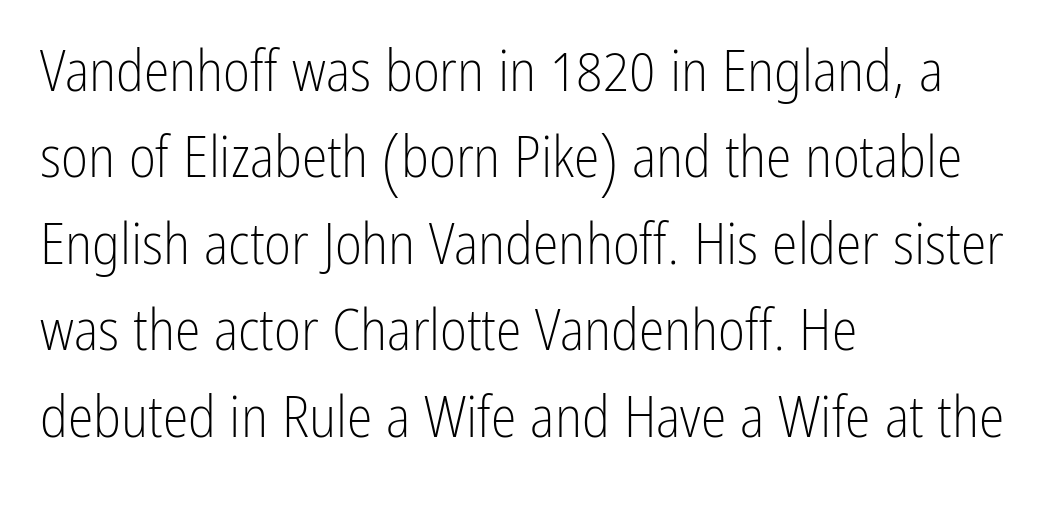
{"serif": "no", "italic": "no", "bold": "no", "weight": "light", "width": "condensed", "stroke_contrast": "low", "x_height": "medium", "monospaced": "no", "underline": "no", "align": "left", "line_spacing": "normal", "line_spacing_ratio": 1.49, "letter_spacing": "normal", "letter_spacing_em": 0.0, "glyph_px": 58}
